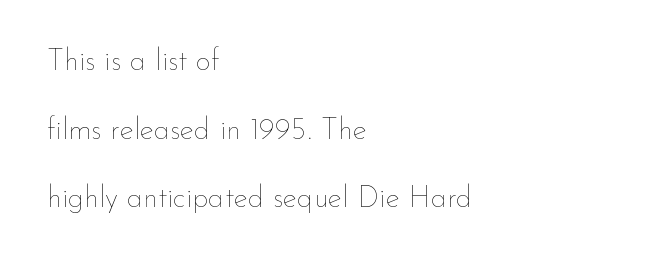
The image shows 30 px thin type, upright; set left-aligned, loose line spacing (2.29x), normal letter spacing, not underlined; low stroke contrast and a small x-height.
